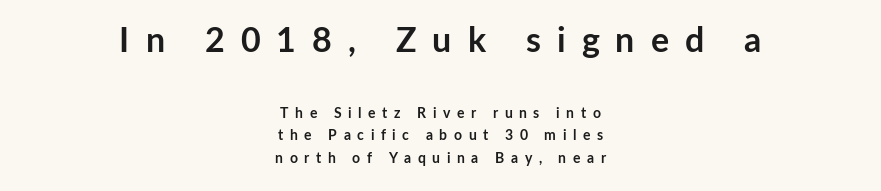
Q: Is the text bold? A: Yes.
Q: Is the text italic (slanted)? A: No, it is upright.
Q: Is the typeface a serif or a sans-serif typeface? A: Sans-serif.
Q: Is the text underlined? A: No.
Q: How is the paragraph aligned? A: Centered.
Q: Is the spacing between letters normal or unusually wide? A: Unusually wide.
Q: Is the spacing between lines tight, normal or loose? A: Normal.
Q: Which block of text is set in a larger size, the first (top) or the second (bottom)? A: The first (top) one.
Q: Width (condensed, normal, or wide)? A: Normal.
Q: Stroke contrast? A: Low.
Q: x-height? A: Medium.
Q: Monospaced? A: No.
